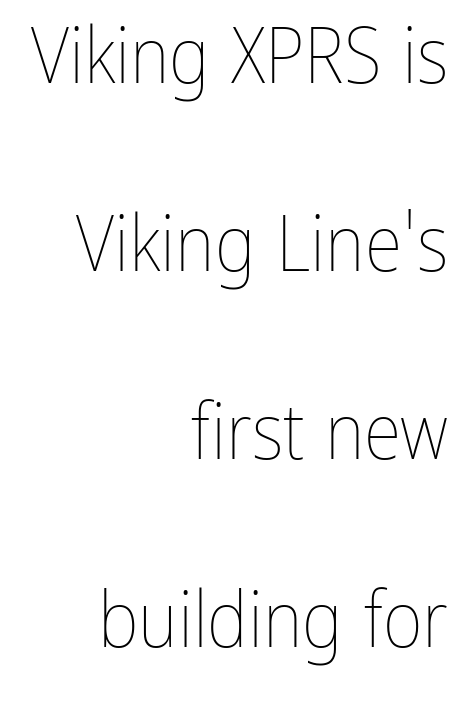
The image shows 77 px thin, condensed type, upright; set right-aligned, loose line spacing (2.44x), normal letter spacing, not underlined; low stroke contrast and a medium x-height.
